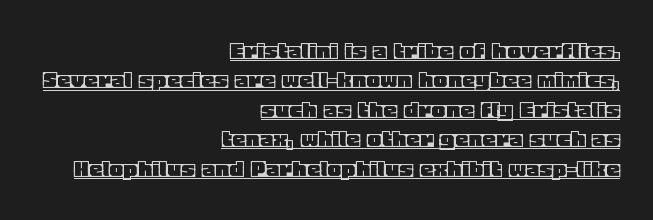
{"italic": "no", "underline": "yes", "align": "right", "line_spacing": "tight", "line_spacing_ratio": 1.09, "letter_spacing": "normal", "letter_spacing_em": 0.0, "glyph_px": 27}
